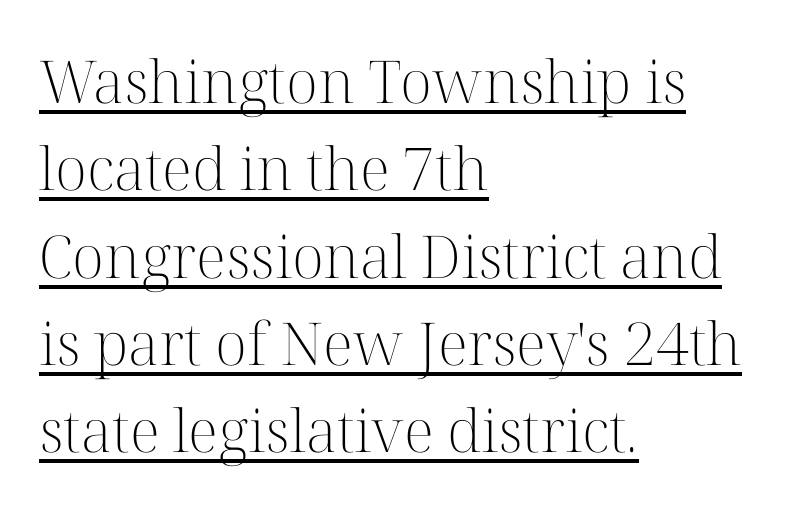
{"serif": "yes", "italic": "no", "bold": "no", "weight": "light", "width": "normal", "stroke_contrast": "high", "x_height": "medium", "monospaced": "no", "underline": "yes", "align": "left", "line_spacing": "normal", "line_spacing_ratio": 1.48, "letter_spacing": "normal", "letter_spacing_em": 0.0, "glyph_px": 59}
